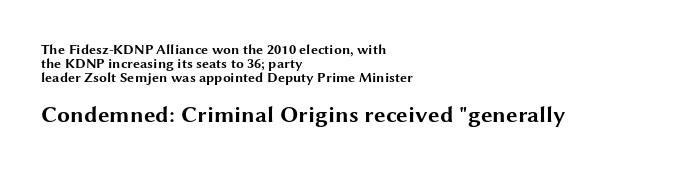
{"italic": "no", "bold": "yes", "underline": "no", "align": "left", "line_spacing": "tight", "line_spacing_ratio": 1.0, "letter_spacing": "normal", "letter_spacing_em": 0.0, "larger_block": "second", "size_ratio": 1.64, "glyph_px": 23}
